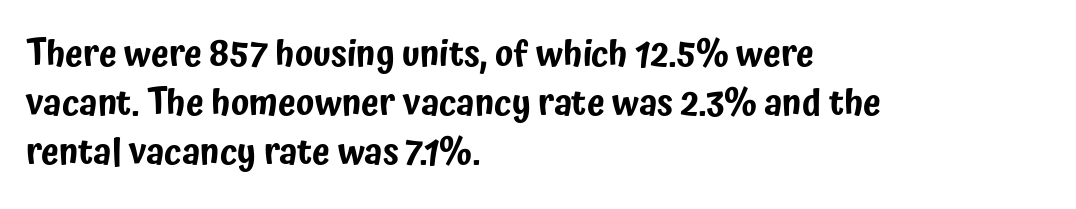
Q: Is the text italic (slanted)? A: No, it is upright.
Q: Is the typeface a serif or a sans-serif typeface? A: Sans-serif.
Q: Is the text underlined? A: No.
Q: How is the paragraph aligned? A: Left-aligned.
Q: Is the spacing between letters normal or unusually wide? A: Normal.
Q: Is the spacing between lines tight, normal or loose? A: Normal.
Q: Width (condensed, normal, or wide)? A: Condensed.
Q: Stroke contrast? A: Low.
Q: x-height? A: Medium.
Q: Monospaced? A: No.
